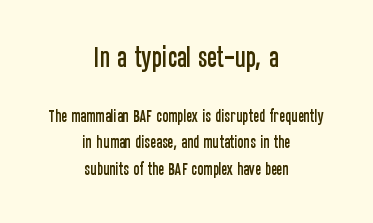
{"italic": "no", "underline": "no", "align": "center", "line_spacing": "loose", "line_spacing_ratio": 1.92, "letter_spacing": "normal", "letter_spacing_em": 0.0, "larger_block": "first", "size_ratio": 1.64, "glyph_px": 23}
